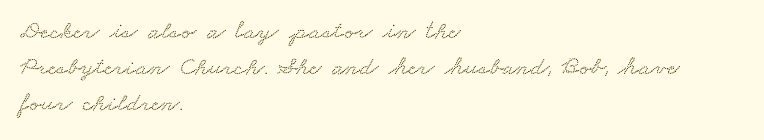
{"underline": "no", "align": "left", "line_spacing": "normal", "line_spacing_ratio": 1.39, "letter_spacing": "normal", "letter_spacing_em": 0.0, "glyph_px": 26}
